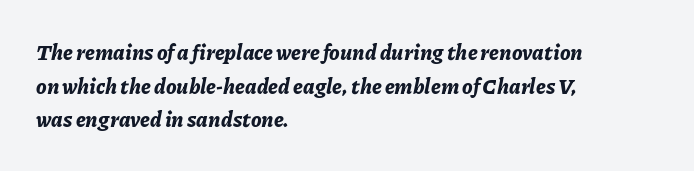
The image shows 21 px bold type, italic (leaning right); set left-aligned, normal line spacing (1.6x), normal letter spacing, not underlined.
